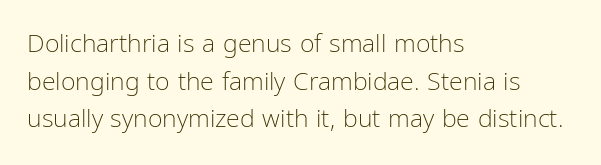
The face used here is rendered with its standard letterfit. Just letters on the line, the space beneath them empty. Caption: face not bold, strokes unweighted. Line spacing here is normal.
